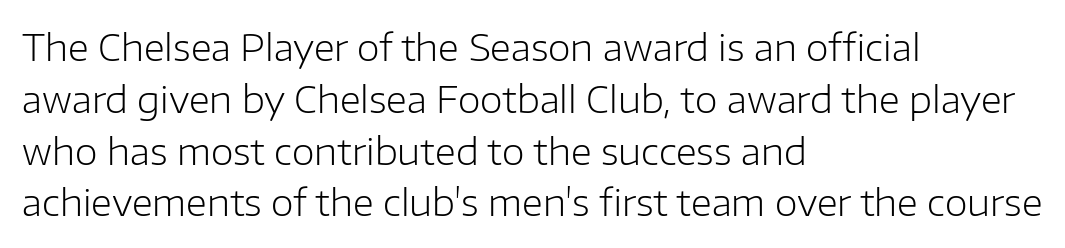
Q: Is the text bold? A: No.
Q: Is the text italic (slanted)? A: No, it is upright.
Q: Is the typeface a serif or a sans-serif typeface? A: Sans-serif.
Q: Is the text underlined? A: No.
Q: How is the paragraph aligned? A: Left-aligned.
Q: Is the spacing between letters normal or unusually wide? A: Normal.
Q: Is the spacing between lines tight, normal or loose? A: Normal.
Q: Width (condensed, normal, or wide)? A: Normal.
Q: Stroke contrast? A: Low.
Q: x-height? A: Medium.
Q: Monospaced? A: No.
